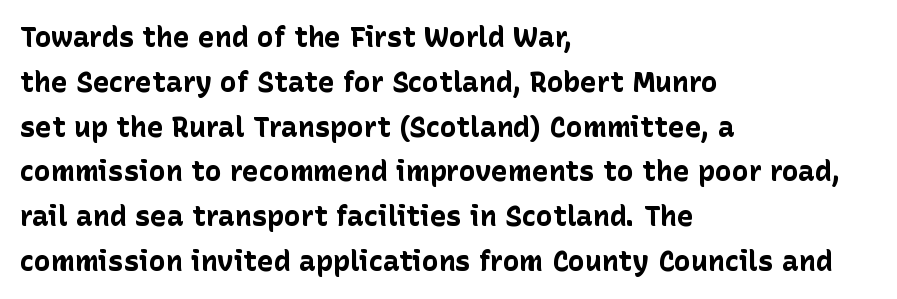
Q: Is the text bold? A: Yes.
Q: Is the text italic (slanted)? A: No, it is upright.
Q: Is the typeface a serif or a sans-serif typeface? A: Sans-serif.
Q: Is the text underlined? A: No.
Q: How is the paragraph aligned? A: Left-aligned.
Q: Is the spacing between letters normal or unusually wide? A: Normal.
Q: Is the spacing between lines tight, normal or loose? A: Normal.
Q: Width (condensed, normal, or wide)? A: Normal.
Q: Stroke contrast? A: Low.
Q: x-height? A: Medium.
Q: Monospaced? A: No.
